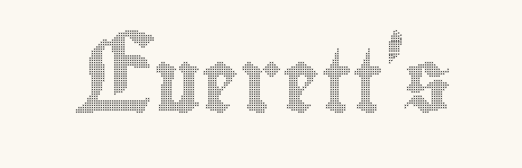
The image shows 63 px condensed type, upright; set normal letter spacing, not underlined; a small x-height.
